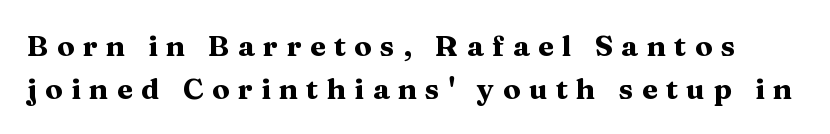
A clean baseline with only descenders dipping below it. Each letter's strokes conclude with small projecting serifs. Each letter keeps its own natural width here, so spacing adapts to shape. The letters are spread apart with noticeably loose tracking. Characters remain perfectly vertical along every line.
